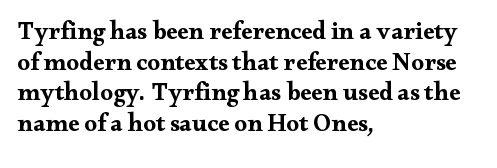
{"italic": "no", "bold": "yes", "underline": "no", "align": "left", "line_spacing_ratio": 1.23, "letter_spacing": "normal", "letter_spacing_em": 0.0, "glyph_px": 25}
